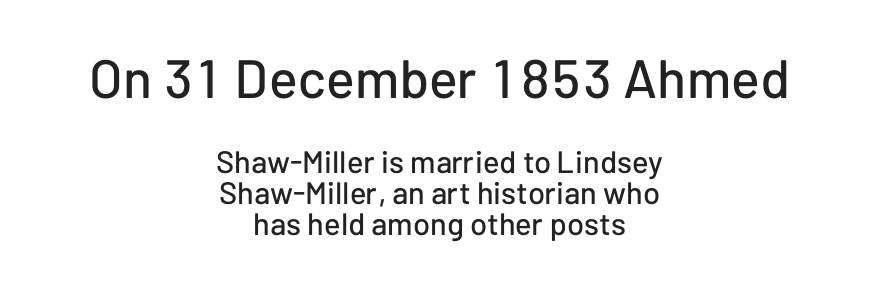
{"serif": "no", "italic": "no", "width": "normal", "stroke_contrast": "low", "x_height": "medium", "monospaced": "no", "underline": "no", "align": "center", "line_spacing": "tight", "line_spacing_ratio": 1.0, "letter_spacing": "normal", "letter_spacing_em": 0.0, "larger_block": "first", "size_ratio": 1.74, "glyph_px": 54}
